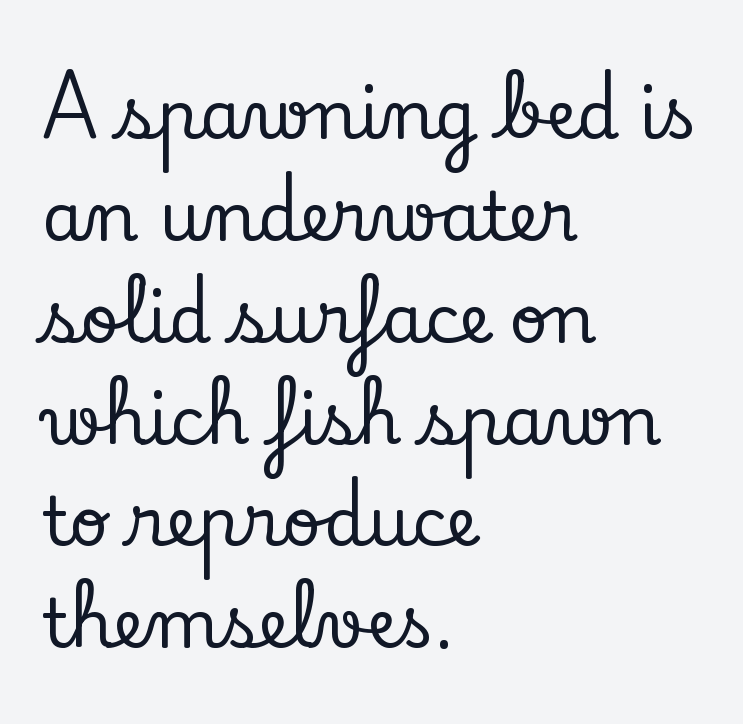
{"italic": "no", "width": "normal", "stroke_contrast": "low", "x_height": "small", "monospaced": "no", "underline": "no", "align": "left", "line_spacing": "normal", "line_spacing_ratio": 1.52, "letter_spacing": "normal", "letter_spacing_em": 0.0, "glyph_px": 67}
